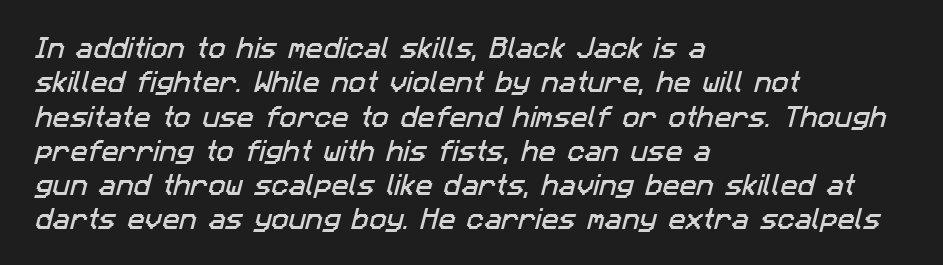
The image shows 23 px text type; set left-aligned, normal line spacing (1.49x), normal letter spacing, not underlined.
